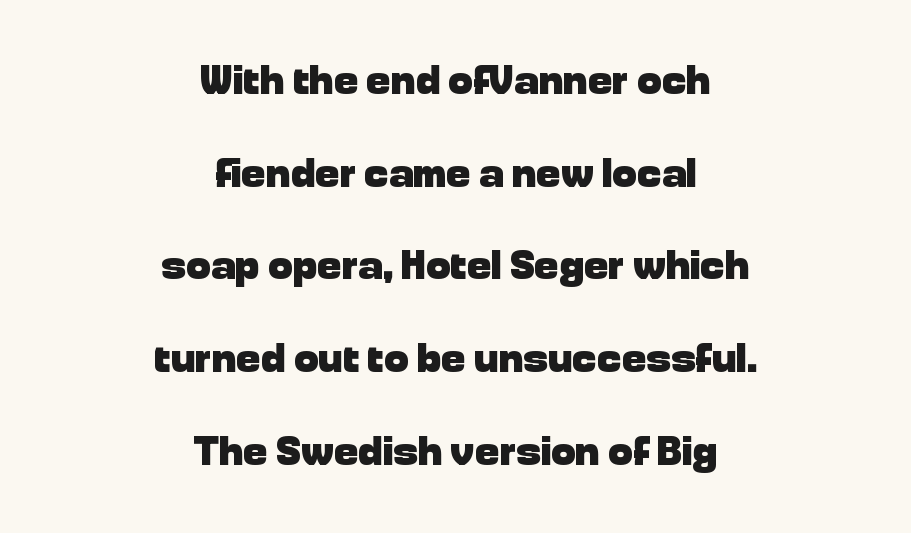
Q: Is the text bold? A: Yes.
Q: Is the text italic (slanted)? A: No, it is upright.
Q: Is the typeface a serif or a sans-serif typeface? A: Sans-serif.
Q: Is the text underlined? A: No.
Q: How is the paragraph aligned? A: Centered.
Q: Is the spacing between letters normal or unusually wide? A: Normal.
Q: Is the spacing between lines tight, normal or loose? A: Loose.
Q: Width (condensed, normal, or wide)? A: Normal.
Q: Stroke contrast? A: Low.
Q: x-height? A: Medium.
Q: Monospaced? A: No.
